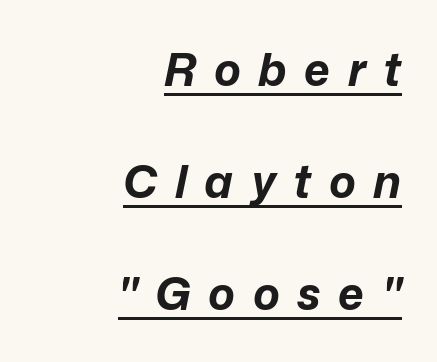
The image shows 45 px bold type, italic (leaning right); set right-aligned, loose line spacing (2.49x), unusually wide letter spacing (+0.39 em), underlined; low stroke contrast and a medium x-height.
